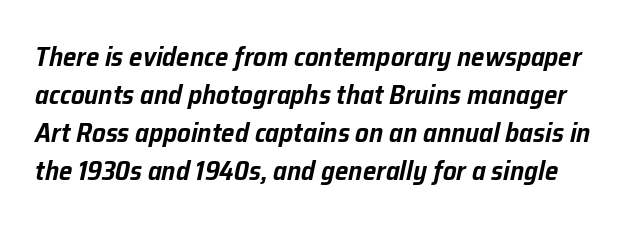
Q: Is the text italic (slanted)? A: Yes, it leans right by about 12 degrees.
Q: Is the text underlined? A: No.
Q: Is the spacing between letters normal or unusually wide? A: Normal.
Q: Is the spacing between lines tight, normal or loose? A: Normal.
